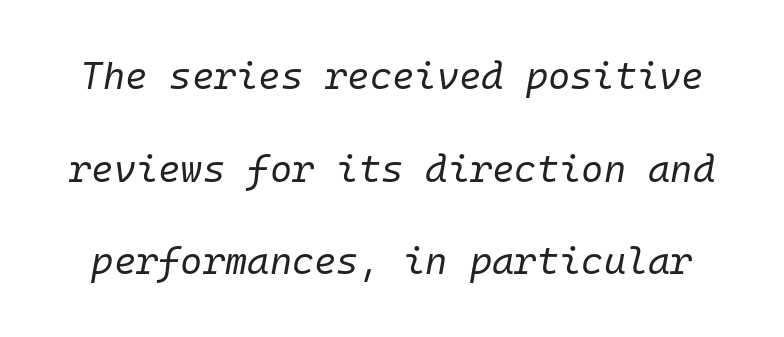
The image shows 38 px regular-weight type, italic (leaning right), monospaced; set loose line spacing (2.44x), normal letter spacing, not underlined; low stroke contrast and a medium x-height.
